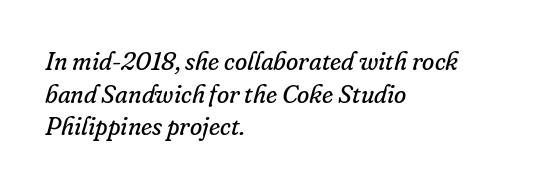
The image shows 25 px text type, italic (leaning right); set left-aligned, normal line spacing (1.31x), normal letter spacing, not underlined.
